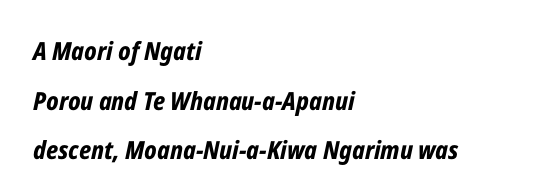
{"italic": "yes", "lean": "right", "slant_degrees": 12, "bold": "yes", "underline": "no", "align": "left", "line_spacing": "loose", "line_spacing_ratio": 1.99, "letter_spacing": "normal", "letter_spacing_em": 0.0, "glyph_px": 25}
